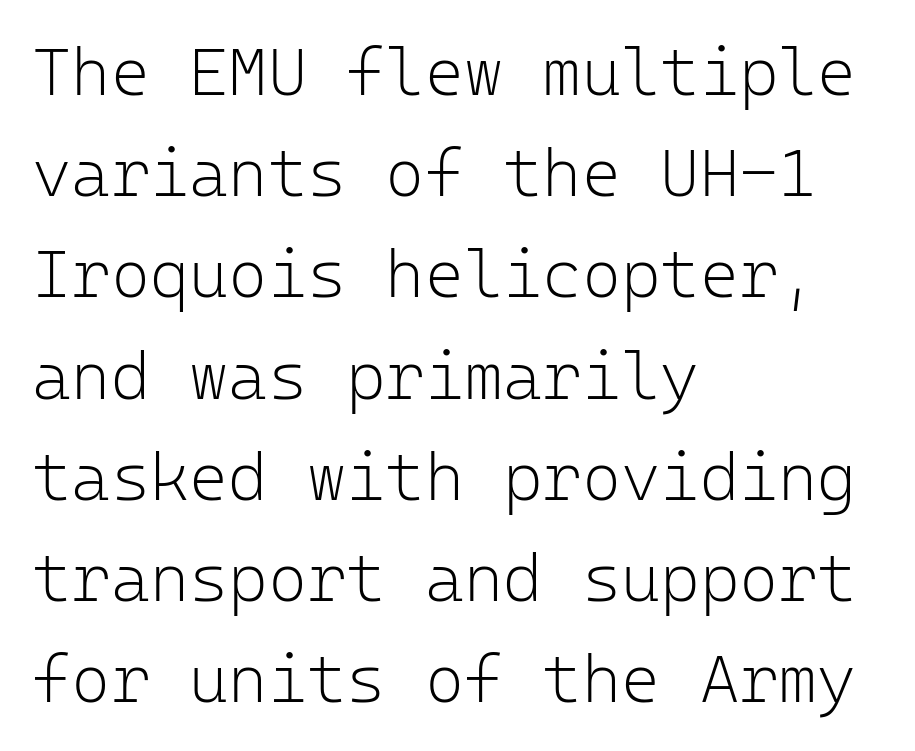
Q: Is the text bold? A: No.
Q: Is the text italic (slanted)? A: No, it is upright.
Q: Is the typeface a serif or a sans-serif typeface? A: Sans-serif.
Q: Is the text underlined? A: No.
Q: How is the paragraph aligned? A: Left-aligned.
Q: Is the spacing between letters normal or unusually wide? A: Normal.
Q: Is the spacing between lines tight, normal or loose? A: Normal.
Q: Width (condensed, normal, or wide)? A: Normal.
Q: Stroke contrast? A: Low.
Q: x-height? A: Medium.
Q: Monospaced? A: Yes.
